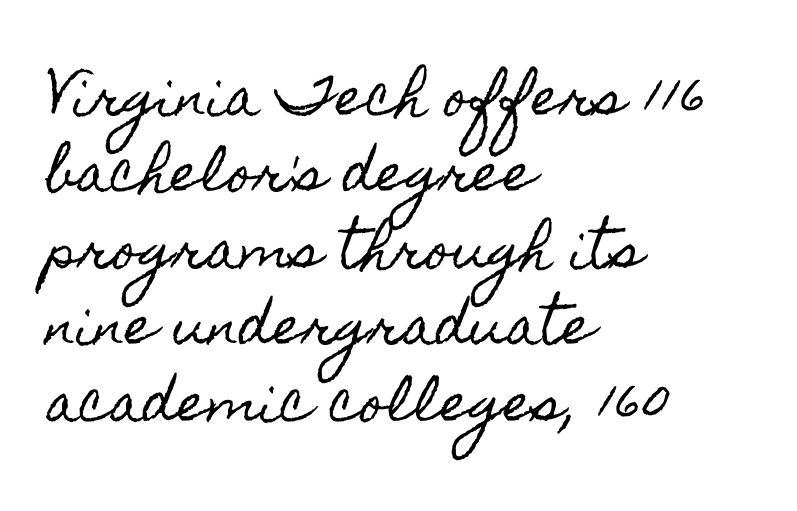
Is the block centered? No — it sits flush against the left margin. This sample uses plain, unmodified letter spacing. Reading down the column, the eye jumps a familiar distance to each next line. Each row of text sits above clean, open space. The face used here is proportionally spaced, like ordinary book or web type.
